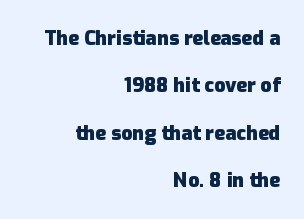
The image shows 20 px bold type, upright; set right-aligned, loose line spacing (2.37x), normal letter spacing, not underlined.
